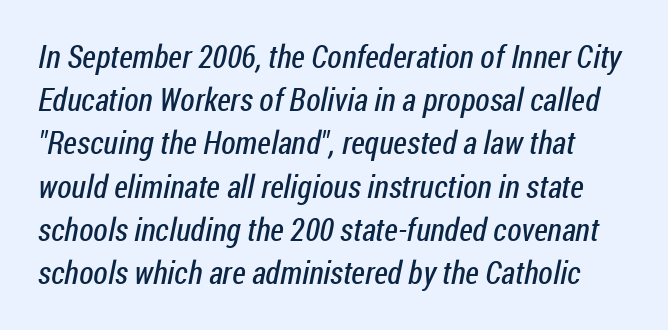
The image shows 32 px regular-weight, condensed sans-serif type; set normal line spacing (1.35x), normal letter spacing, not underlined; low stroke contrast and a medium x-height.
